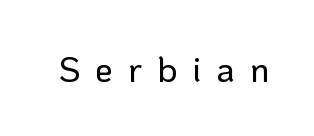
The image shows 35 px sans-serif type, upright; set unusually wide letter spacing (+0.43 em), not underlined; low stroke contrast and a medium x-height.
